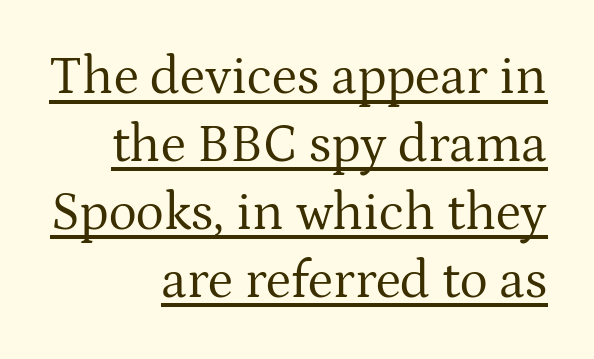
{"serif": "yes", "italic": "no", "bold": "no", "weight": "regular", "width": "normal", "stroke_contrast": "medium", "x_height": "medium", "monospaced": "no", "underline": "yes", "align": "right", "line_spacing": "normal", "line_spacing_ratio": 1.28, "letter_spacing": "normal", "letter_spacing_em": 0.0, "glyph_px": 53}
